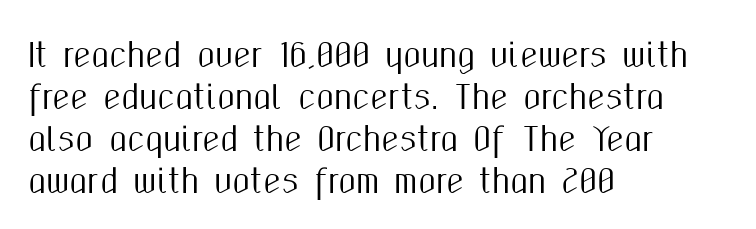
{"serif": "no", "italic": "no", "width": "condensed", "stroke_contrast": "medium", "x_height": "medium", "monospaced": "no", "underline": "no", "align": "left", "line_spacing": "normal", "line_spacing_ratio": 1.31, "letter_spacing": "normal", "letter_spacing_em": 0.0, "glyph_px": 32}
